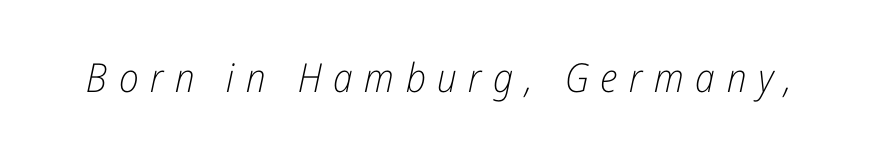
The image shows 40 px light, condensed type, italic (leaning right); set unusually wide letter spacing (+0.29 em), not underlined; low stroke contrast and a medium x-height.
